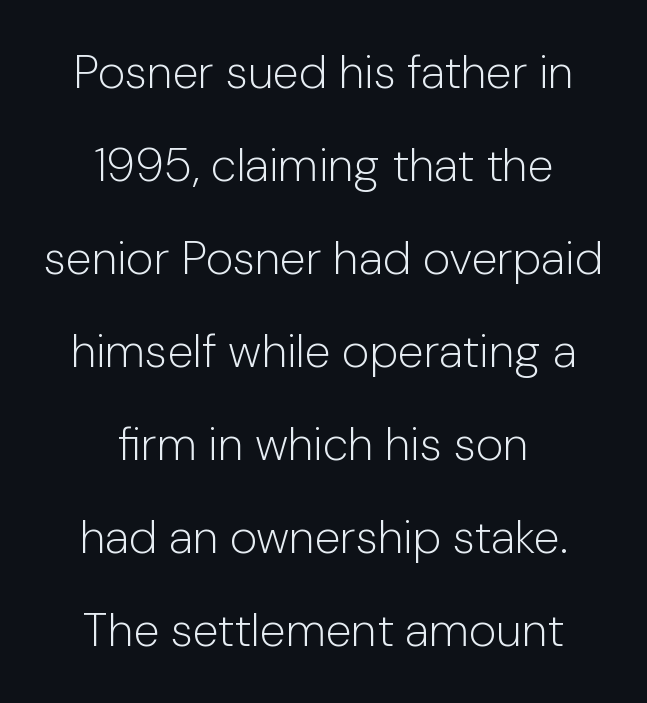
Q: Is the text bold? A: No.
Q: Is the text italic (slanted)? A: No, it is upright.
Q: Is the typeface a serif or a sans-serif typeface? A: Sans-serif.
Q: Is the text underlined? A: No.
Q: How is the paragraph aligned? A: Centered.
Q: Is the spacing between letters normal or unusually wide? A: Normal.
Q: Is the spacing between lines tight, normal or loose? A: Loose.
Q: Width (condensed, normal, or wide)? A: Normal.
Q: Stroke contrast? A: Low.
Q: x-height? A: Medium.
Q: Monospaced? A: No.
